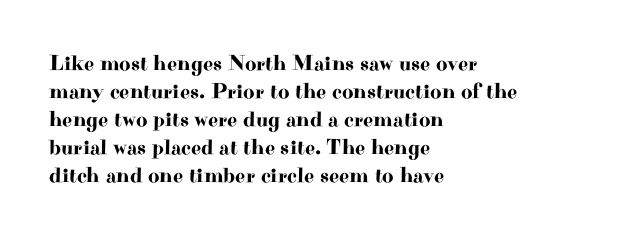
Q: Is the text italic (slanted)? A: No, it is upright.
Q: Is the text underlined? A: No.
Q: How is the paragraph aligned? A: Left-aligned.
Q: Is the spacing between letters normal or unusually wide? A: Normal.
Q: Is the spacing between lines tight, normal or loose? A: Normal.
